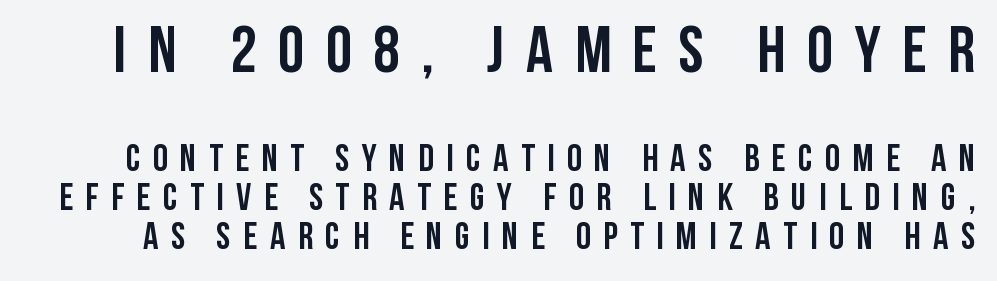
The image shows 66 px semibold, condensed sans-serif type, upright; set tight line spacing (1.02x), unusually wide letter spacing (+0.33 em), not underlined; the first (top) block is 1.74x larger; low stroke contrast and a large x-height.
